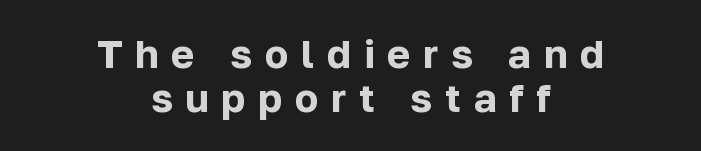
The image shows 39 px bold sans-serif type, upright; set centered, tight line spacing (1.14x), unusually wide letter spacing (+0.33 em), not underlined; low stroke contrast and a medium x-height.
